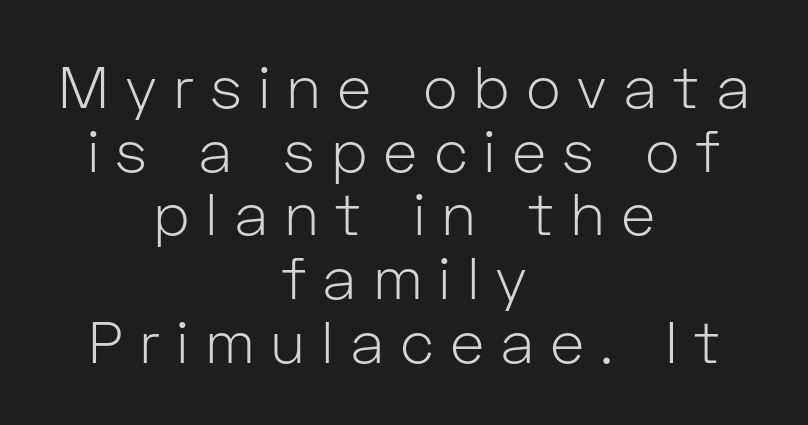
{"serif": "no", "italic": "no", "bold": "no", "weight": "light", "width": "normal", "stroke_contrast": "low", "x_height": "medium", "monospaced": "no", "underline": "no", "align": "center", "line_spacing": "tight", "line_spacing_ratio": 1.08, "letter_spacing": "wide", "letter_spacing_em": 0.27, "glyph_px": 59}
